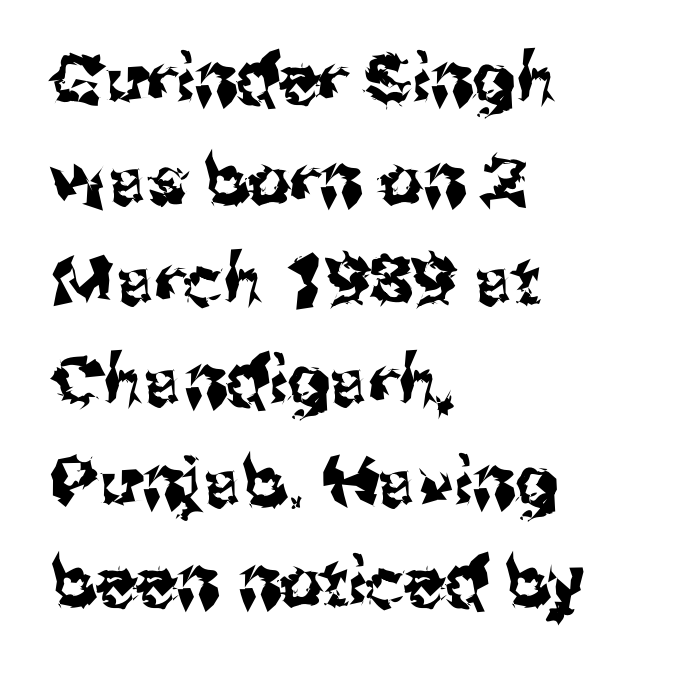
Honestly, the row spacing looks completely unremarkable. No feet cap the strokes, marking this as sans-serif type. Posture: vertical. Plain, unruled lines of type.
